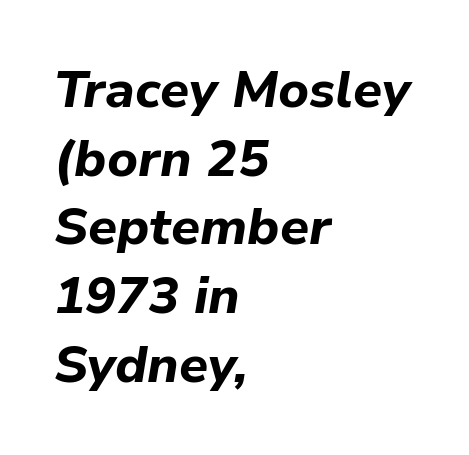
Q: Is the text bold? A: Yes.
Q: Is the text italic (slanted)? A: Yes, it leans right by about 9 degrees.
Q: Is the text underlined? A: No.
Q: How is the paragraph aligned? A: Left-aligned.
Q: Is the spacing between letters normal or unusually wide? A: Normal.
Q: Is the spacing between lines tight, normal or loose? A: Normal.
Q: Width (condensed, normal, or wide)? A: Normal.
Q: Stroke contrast? A: Low.
Q: x-height? A: Medium.
Q: Monospaced? A: No.
